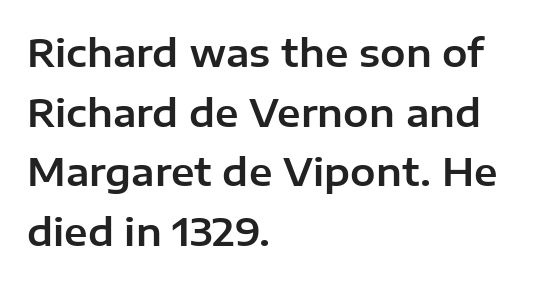
Q: Is the text italic (slanted)? A: No, it is upright.
Q: Is the typeface a serif or a sans-serif typeface? A: Sans-serif.
Q: Is the text underlined? A: No.
Q: How is the paragraph aligned? A: Left-aligned.
Q: Is the spacing between letters normal or unusually wide? A: Normal.
Q: Is the spacing between lines tight, normal or loose? A: Normal.
Q: Width (condensed, normal, or wide)? A: Normal.
Q: Stroke contrast? A: Low.
Q: x-height? A: Medium.
Q: Monospaced? A: No.
